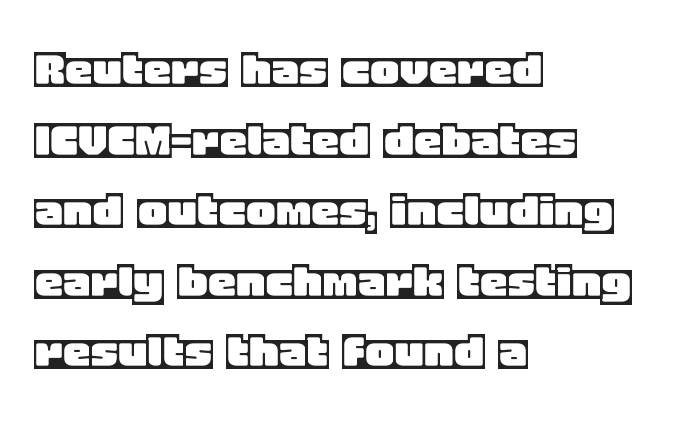
Students, note that the glyphs here touch the page at normal intervals. Each row of text sits above clean, open space. Casual observation: everything's shoved over to the left. The axis of the letterforms is exactly vertical.
